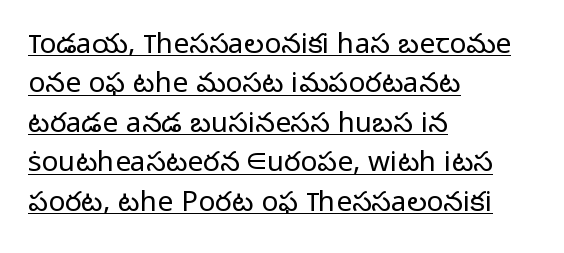
The weight would be labelled regular, book, light, or lighter still. A rule runs beneath these lines of type. The letters stand straight up with perfectly vertical stems. Do the characters align in a grid? No, the font is proportional. If you measured baseline to baseline, you'd find a middling distance. Look at the bottom of the vertical strokes: they stop flat, with no serifs.
